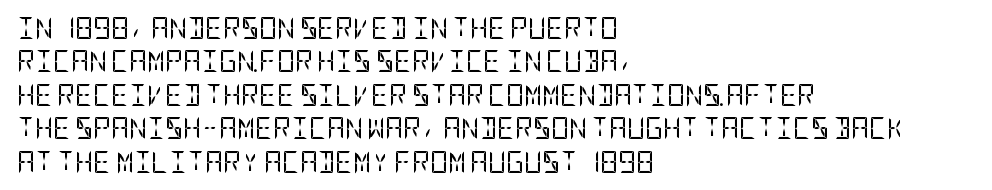
Summary of vertical rhythm: regular, with standard interline spacing. No extra ink here — the face is not bold. Quick note: not italic, upright. Horizontal alignment here is leftward, the default for most running prose.
